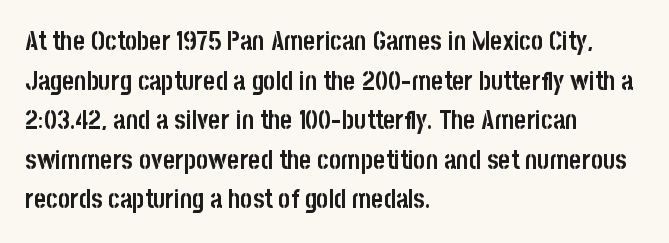
Q: Is the text bold? A: Yes.
Q: Is the text italic (slanted)? A: No, it is upright.
Q: Is the text underlined? A: No.
Q: How is the paragraph aligned? A: Left-aligned.
Q: Is the spacing between letters normal or unusually wide? A: Normal.
Q: Is the spacing between lines tight, normal or loose? A: Normal.
